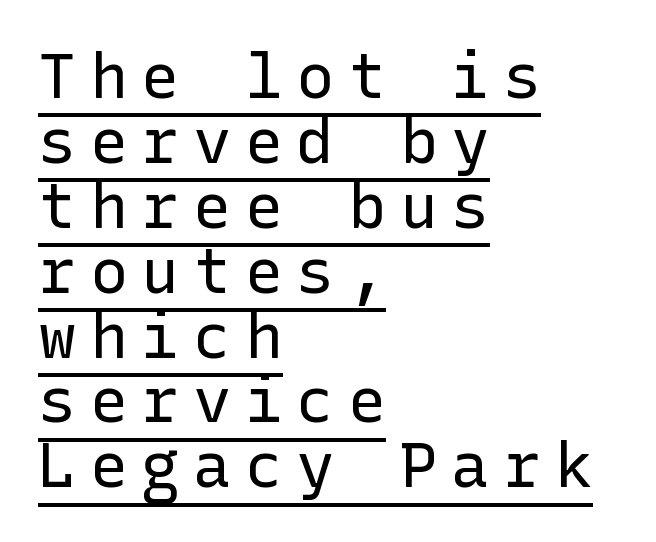
The image shows 63 px regular-weight sans-serif type, upright; set left-aligned, tight line spacing (1.03x), unusually wide letter spacing (+0.22 em), underlined; low stroke contrast and a medium x-height.
